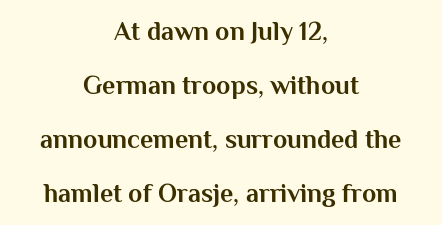
The image shows 26 px bold type, upright; set centered, loose line spacing (2.08x), normal letter spacing, not underlined.
